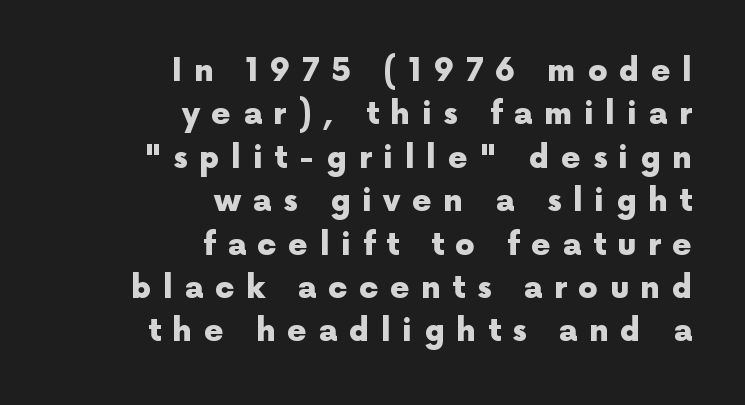
The image shows 31 px heavy sans-serif type, upright; set right-aligned, normal line spacing (1.4x), unusually wide letter spacing (+0.37 em), not underlined; a medium x-height.
